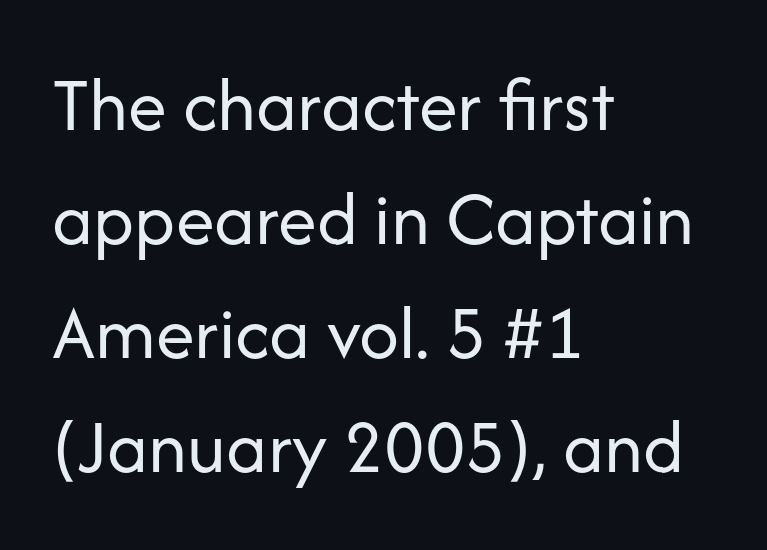
Q: Is the text bold? A: No.
Q: Is the text italic (slanted)? A: No, it is upright.
Q: Is the typeface a serif or a sans-serif typeface? A: Sans-serif.
Q: Is the text underlined? A: No.
Q: How is the paragraph aligned? A: Left-aligned.
Q: Is the spacing between letters normal or unusually wide? A: Normal.
Q: Is the spacing between lines tight, normal or loose? A: Normal.
Q: Width (condensed, normal, or wide)? A: Normal.
Q: Stroke contrast? A: Low.
Q: x-height? A: Medium.
Q: Monospaced? A: No.
